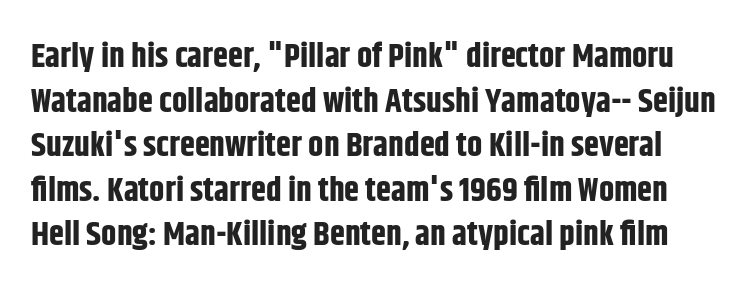
{"serif": "no", "italic": "no", "bold": "yes", "weight": "bold", "width": "condensed", "stroke_contrast": "low", "x_height": "large", "monospaced": "no", "underline": "no", "line_spacing": "normal", "line_spacing_ratio": 1.31, "letter_spacing": "normal", "letter_spacing_em": 0.0, "glyph_px": 34}
